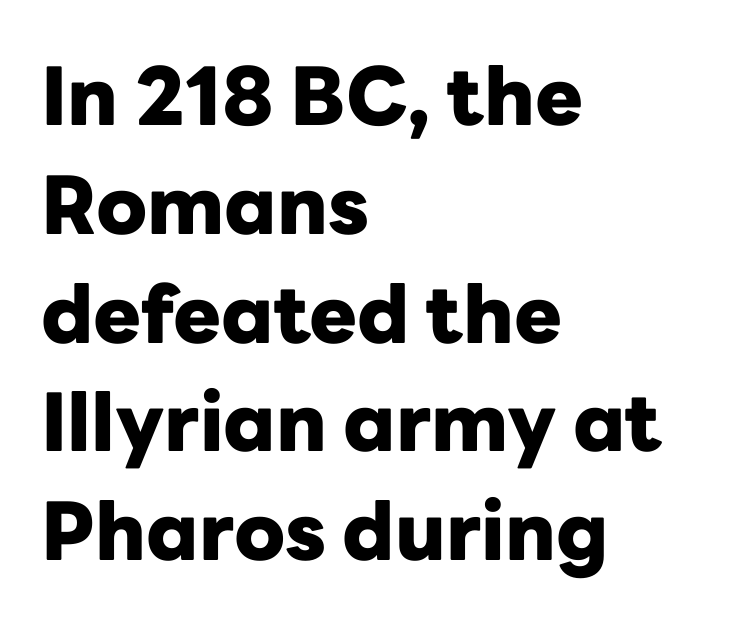
Standard letterfit; no display-style spreading of the glyphs. Check where the strokes stop: nothing finishes them off — pure sans. Beneath every word, the page is bare. Students, observe: this is what conventionally led text looks like.
